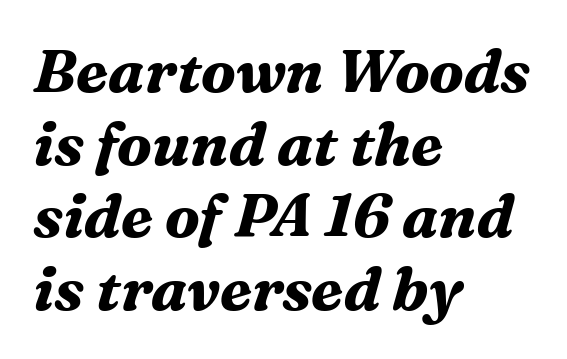
Each letter keeps its own natural width here, so spacing adapts to shape. Typesetter's note: full bold, strokes at maximum text heaviness. The text block is weighted toward the left margin, trailing off unevenly rightward. The space beneath each line is pristine and unruled. What kind of face is this? One with serifs. Slant detected: the letters are inclined.
